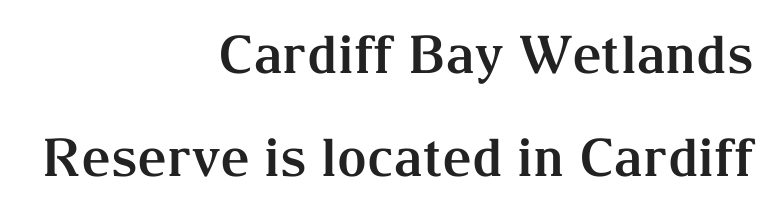
Q: Is the text bold? A: Yes.
Q: Is the text italic (slanted)? A: No, it is upright.
Q: Is the typeface a serif or a sans-serif typeface? A: Serif.
Q: Is the text underlined? A: No.
Q: How is the paragraph aligned? A: Right-aligned.
Q: Is the spacing between letters normal or unusually wide? A: Normal.
Q: Is the spacing between lines tight, normal or loose? A: Loose.
Q: Width (condensed, normal, or wide)? A: Normal.
Q: Stroke contrast? A: Medium.
Q: x-height? A: Medium.
Q: Monospaced? A: No.
